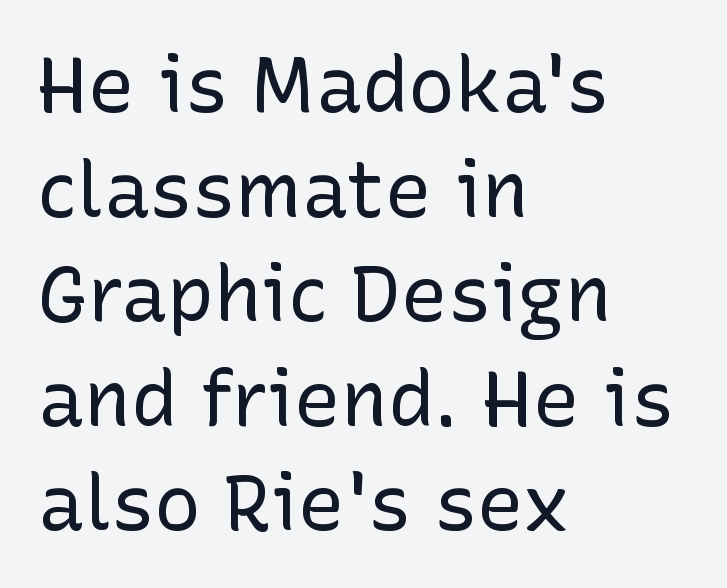
Letters have the restrained weight of plain body copy at most. Regular leading. Each line starts at the same left margin while the right side varies. Varying glyph widths throughout — classic text-font behaviour.
